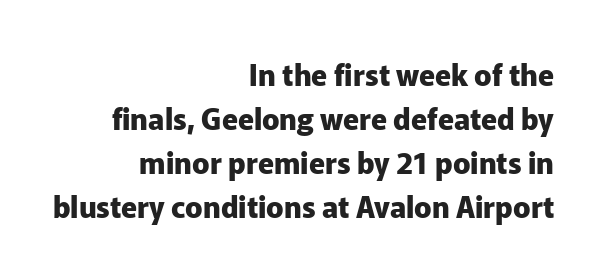
Q: Is the text bold? A: Yes.
Q: Is the text italic (slanted)? A: No, it is upright.
Q: Is the typeface a serif or a sans-serif typeface? A: Sans-serif.
Q: Is the text underlined? A: No.
Q: How is the paragraph aligned? A: Right-aligned.
Q: Is the spacing between letters normal or unusually wide? A: Normal.
Q: Is the spacing between lines tight, normal or loose? A: Normal.
Q: Width (condensed, normal, or wide)? A: Normal.
Q: Stroke contrast? A: Low.
Q: x-height? A: Medium.
Q: Monospaced? A: No.
